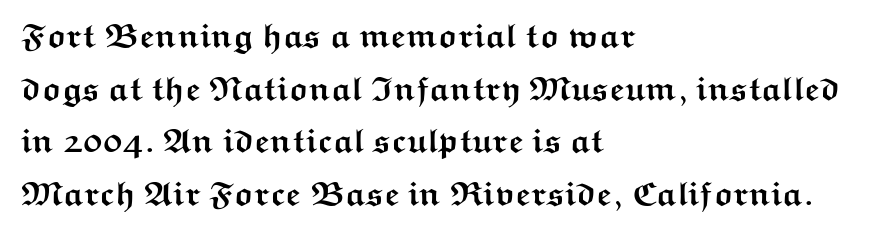
Q: Is the text bold? A: Yes.
Q: Is the text italic (slanted)? A: No, it is upright.
Q: Is the typeface a serif or a sans-serif typeface? A: Sans-serif.
Q: Is the text underlined? A: No.
Q: How is the paragraph aligned? A: Left-aligned.
Q: Is the spacing between letters normal or unusually wide? A: Normal.
Q: Is the spacing between lines tight, normal or loose? A: Normal.
Q: Width (condensed, normal, or wide)? A: Wide.
Q: Stroke contrast? A: Medium.
Q: x-height? A: Medium.
Q: Monospaced? A: No.
